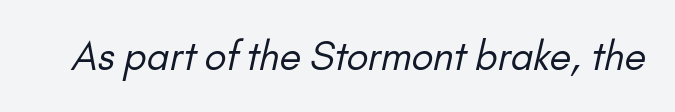
The image shows 39 px regular-weight sans-serif type; set normal letter spacing, not underlined; low stroke contrast and a small x-height.
